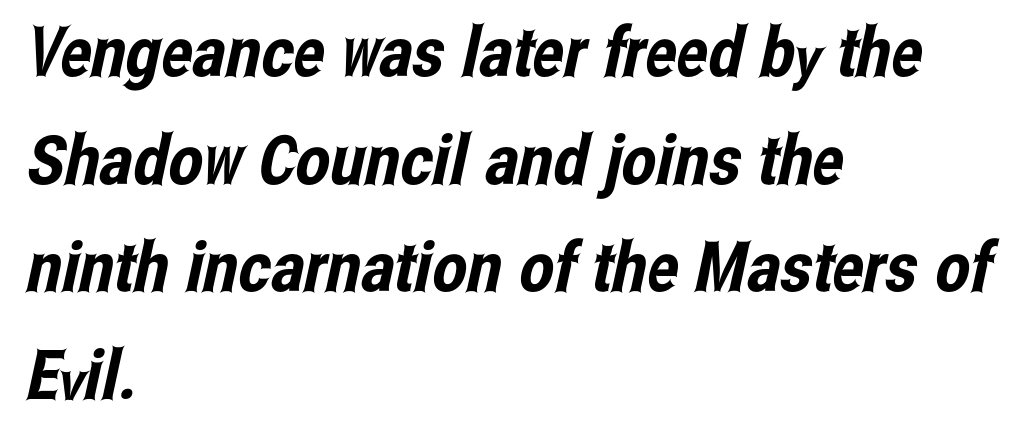
Q: Is the typeface a serif or a sans-serif typeface? A: Sans-serif.
Q: Is the text underlined? A: No.
Q: How is the paragraph aligned? A: Left-aligned.
Q: Is the spacing between letters normal or unusually wide? A: Normal.
Q: Is the spacing between lines tight, normal or loose? A: Normal.
Q: Width (condensed, normal, or wide)? A: Condensed.
Q: Stroke contrast? A: Low.
Q: x-height? A: Medium.
Q: Monospaced? A: No.
